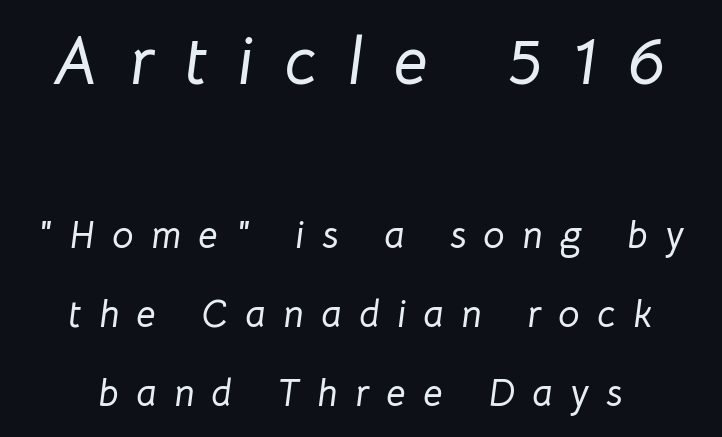
{"italic": "yes", "lean": "right", "slant_degrees": 8, "width": "normal", "stroke_contrast": "low", "x_height": "medium", "monospaced": "no", "underline": "no", "line_spacing": "loose", "line_spacing_ratio": 2.07, "letter_spacing": "wide", "letter_spacing_em": 0.46, "larger_block": "first", "size_ratio": 1.76, "glyph_px": 67}
